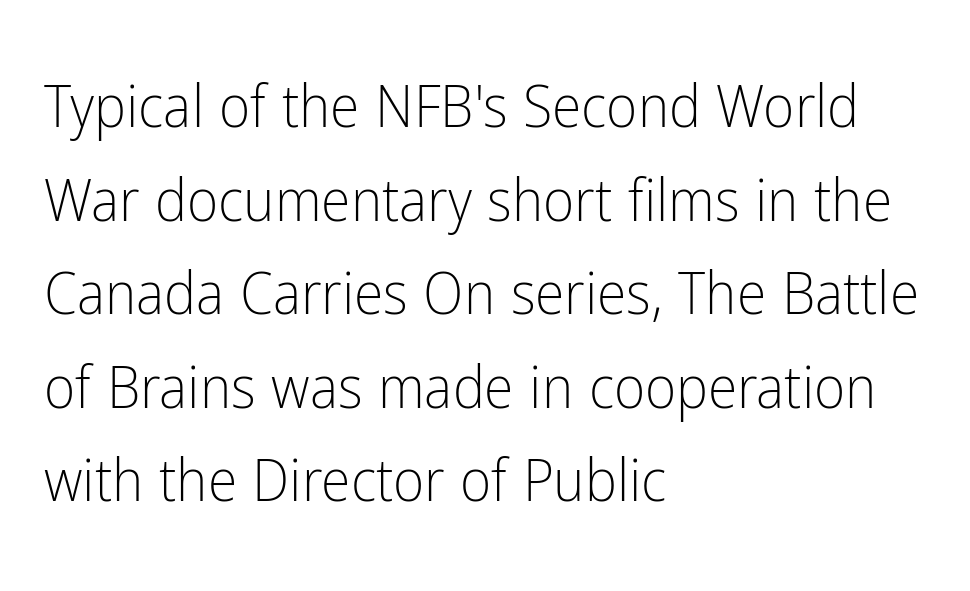
A quiet, ordinary-to-light weight characterises the typeface. The passage shown is typed in a proportional face where columns would drift. The foot of each line stays bare and open. Typographically, this falls in the sans-serif category. Between one letter and the next there's only the usual sliver of space. A student would call this left alignment; a typographer would say flush left, rag right.
